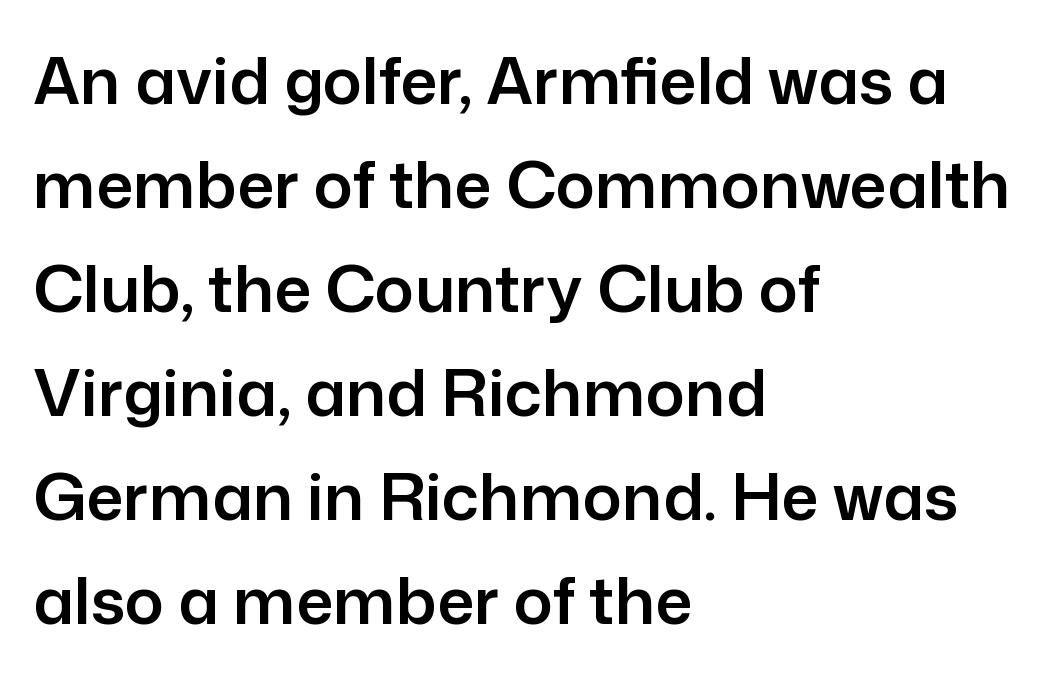
{"serif": "no", "italic": "no", "width": "normal", "stroke_contrast": "low", "x_height": "medium", "monospaced": "no", "underline": "no", "align": "left", "line_spacing": "normal", "line_spacing_ratio": 1.6, "letter_spacing": "normal", "letter_spacing_em": 0.0, "glyph_px": 65}
